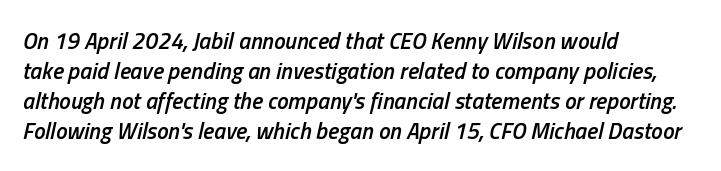
The leading is moderate, giving the passage an even texture. The font's italic variant was chosen for this text. Compared with typical body copy, the letter spacing here is the same. Line beginnings align vertically; line endings do not.
